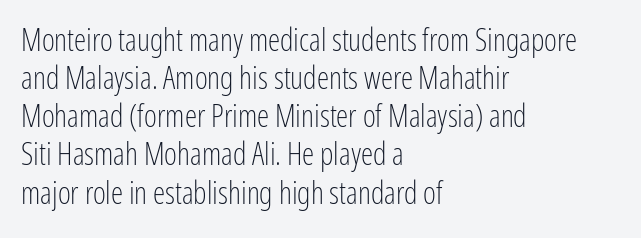
{"serif": "no", "italic": "no", "bold": "no", "weight": "light", "width": "condensed", "stroke_contrast": "low", "x_height": "medium", "monospaced": "no", "underline": "no", "align": "left", "line_spacing_ratio": 1.23, "letter_spacing": "normal", "letter_spacing_em": 0.0, "glyph_px": 31}
